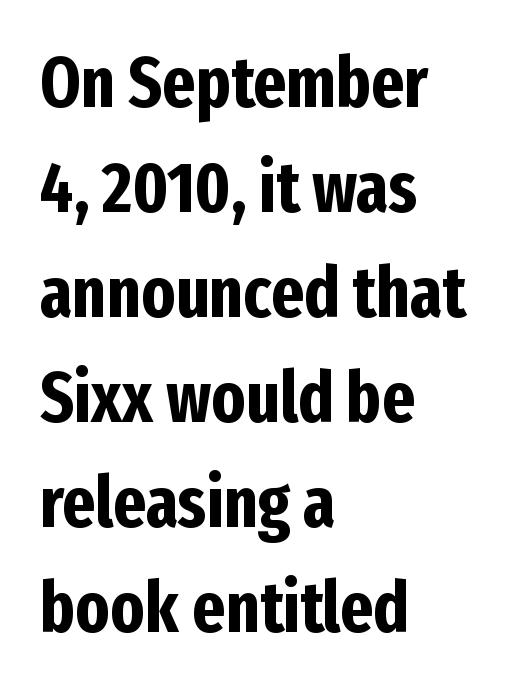
Notice how the stems are strictly vertical — no italics here. Default kerning and tracking; the words read as compact shapes. The baseline area is clear. Varying glyph widths throughout — classic text-font behaviour.
